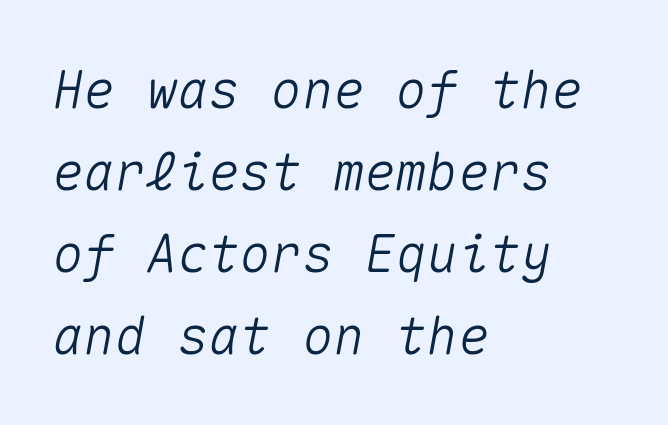
The image shows 52 px text type, italic (leaning right), monospaced; set left-aligned, normal line spacing (1.58x), normal letter spacing, not underlined; medium stroke contrast and a medium x-height.
